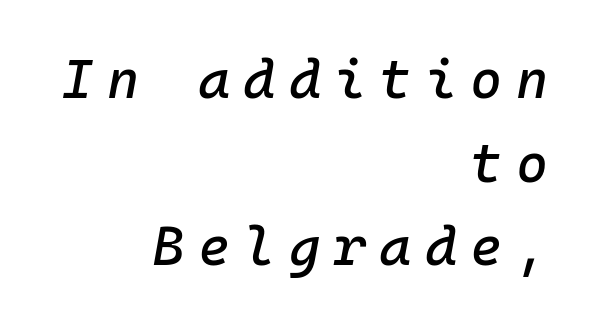
The image shows 55 px text type, italic (leaning right), monospaced; set right-aligned, normal line spacing (1.52x), unusually wide letter spacing (+0.24 em), not underlined; low stroke contrast and a medium x-height.
